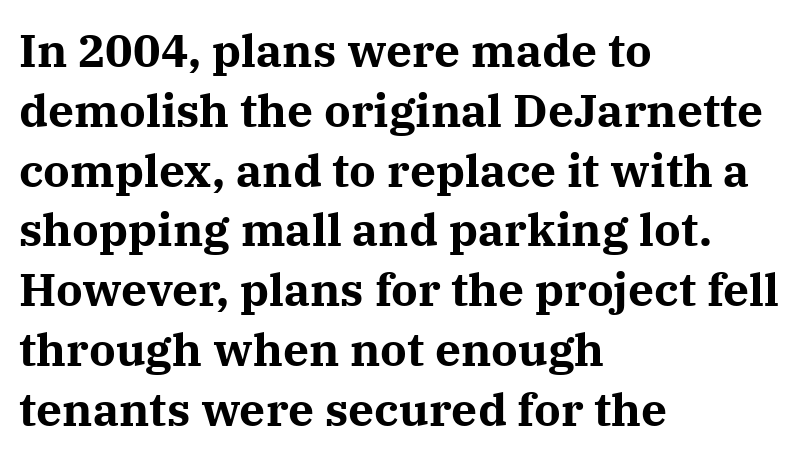
Caption: standard tracking, unaltered. The designer left line spacing at the default. Heavy, bold letterforms. Words float on clear page, feet unadorned. This rendering uses left alignment, leaving the right contour irregular. Classification — serif.
